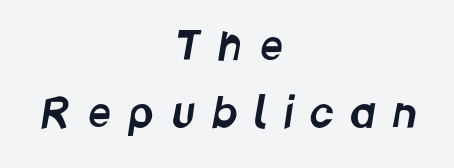
{"serif": "no", "width": "condensed", "stroke_contrast": "low", "x_height": "large", "monospaced": "no", "underline": "no", "align": "center", "line_spacing": "normal", "line_spacing_ratio": 1.67, "letter_spacing": "wide", "letter_spacing_em": 0.45, "glyph_px": 40}
